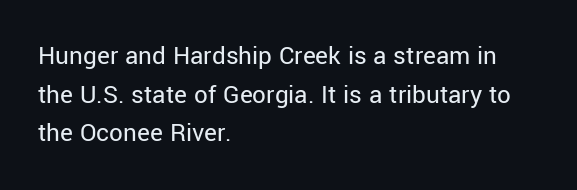
{"italic": "no", "bold": "no", "underline": "no", "align": "left", "line_spacing": "normal", "line_spacing_ratio": 1.43, "letter_spacing": "normal", "letter_spacing_em": 0.0, "glyph_px": 27}
